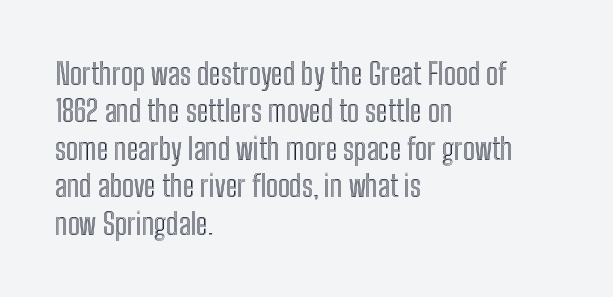
Q: Is the text italic (slanted)? A: No, it is upright.
Q: Is the text underlined? A: No.
Q: How is the paragraph aligned? A: Left-aligned.
Q: Is the spacing between letters normal or unusually wide? A: Normal.
Q: Is the spacing between lines tight, normal or loose? A: Normal.
Q: Width (condensed, normal, or wide)? A: Condensed.
Q: x-height? A: Medium.
Q: Monospaced? A: No.
